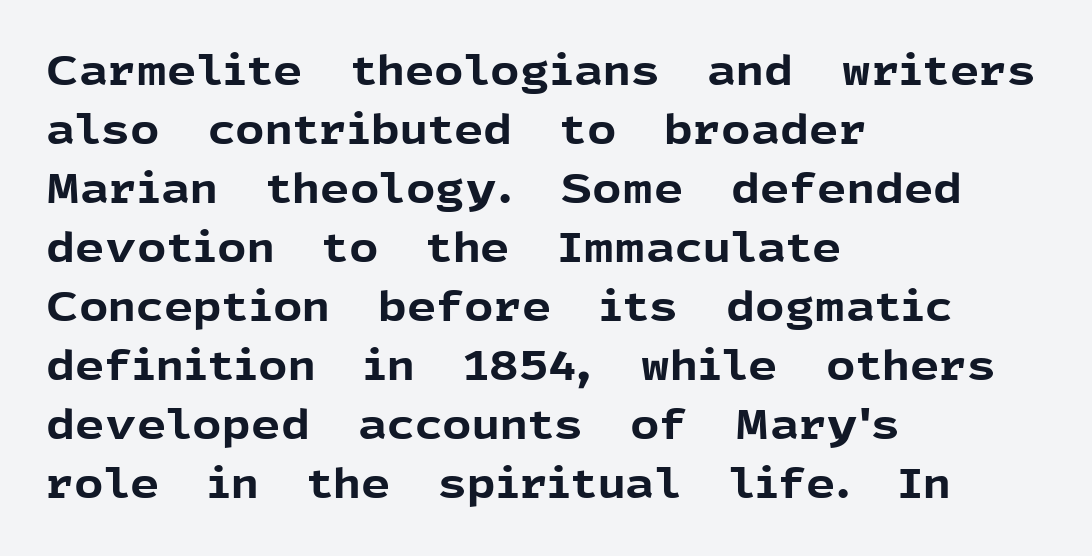
The image shows 41 px bold sans-serif type, upright; set left-aligned, normal line spacing (1.44x), normal letter spacing, not underlined; a medium x-height.
